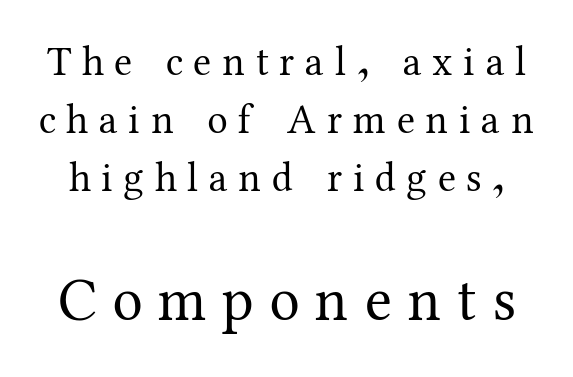
{"serif": "yes", "italic": "no", "bold": "no", "weight": "regular", "width": "normal", "stroke_contrast": "medium", "x_height": "medium", "monospaced": "no", "underline": "no", "line_spacing": "normal", "line_spacing_ratio": 1.41, "letter_spacing": "wide", "letter_spacing_em": 0.26, "larger_block": "second", "size_ratio": 1.49, "glyph_px": 61}
